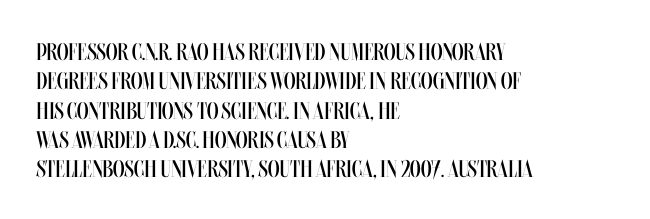
Notice how the stems are strictly vertical — no italics here. Standard letterfit; no display-style spreading of the glyphs. The space beneath each line is pristine and unruled. Counters stay open thanks to moderate or lighter strokes. A classic flush-left, rag-right setting is used for this passage.
